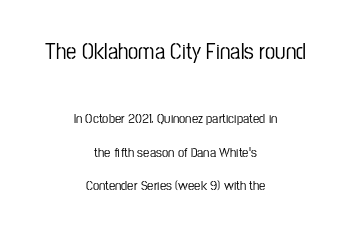
{"italic": "no", "underline": "no", "align": "center", "line_spacing": "loose", "line_spacing_ratio": 2.39, "letter_spacing": "normal", "letter_spacing_em": 0.0, "larger_block": "first", "size_ratio": 1.64, "glyph_px": 23}
